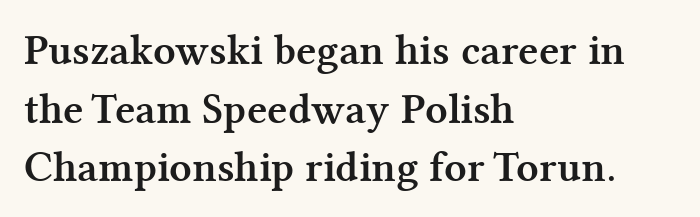
Q: Is the text bold? A: Yes.
Q: Is the text italic (slanted)? A: No, it is upright.
Q: Is the typeface a serif or a sans-serif typeface? A: Serif.
Q: Is the text underlined? A: No.
Q: How is the paragraph aligned? A: Left-aligned.
Q: Is the spacing between letters normal or unusually wide? A: Normal.
Q: Is the spacing between lines tight, normal or loose? A: Normal.
Q: Width (condensed, normal, or wide)? A: Normal.
Q: Stroke contrast? A: Medium.
Q: x-height? A: Medium.
Q: Monospaced? A: No.
